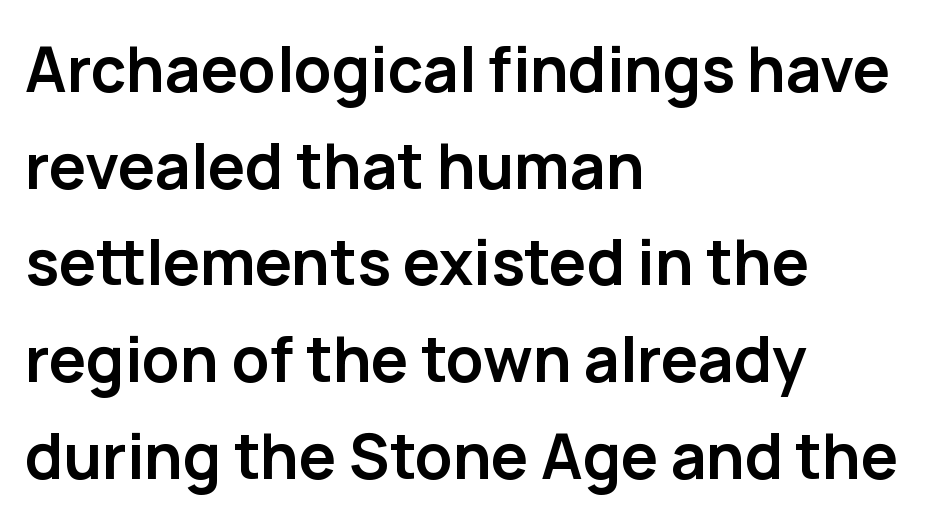
{"serif": "no", "italic": "no", "bold": "yes", "weight": "semibold", "width": "normal", "stroke_contrast": "low", "x_height": "medium", "monospaced": "no", "underline": "no", "align": "left", "line_spacing": "normal", "line_spacing_ratio": 1.56, "letter_spacing": "normal", "letter_spacing_em": 0.0, "glyph_px": 62}
